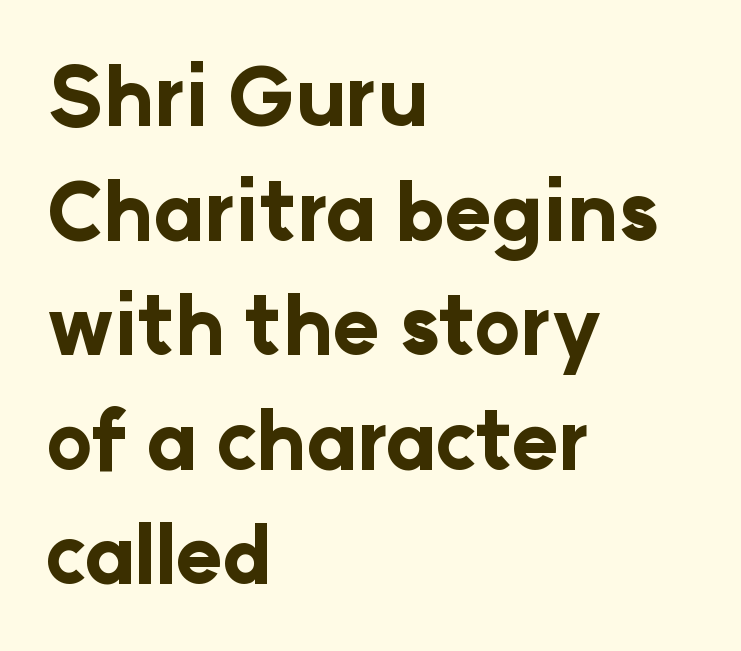
{"serif": "no", "italic": "no", "bold": "yes", "weight": "bold", "width": "normal", "stroke_contrast": "low", "x_height": "medium", "monospaced": "no", "underline": "no", "align": "left", "line_spacing": "normal", "line_spacing_ratio": 1.45, "letter_spacing": "normal", "letter_spacing_em": 0.0, "glyph_px": 79}
